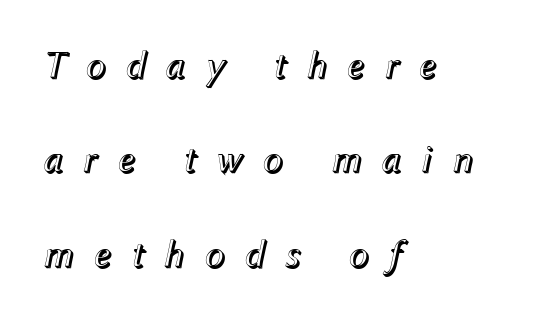
The image shows 39 px text type, italic (leaning right); set left-aligned, loose line spacing (2.42x), unusually wide letter spacing (+0.48 em), not underlined; a medium x-height.
